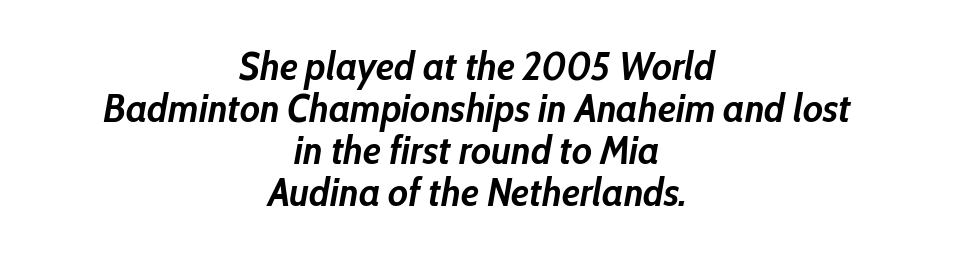
{"italic": "yes", "lean": "right", "slant_degrees": 10, "bold": "yes", "weight": "semibold", "width": "condensed", "stroke_contrast": "low", "x_height": "medium", "monospaced": "no", "underline": "no", "align": "center", "line_spacing": "tight", "line_spacing_ratio": 1.05, "letter_spacing": "normal", "letter_spacing_em": 0.0, "glyph_px": 40}
